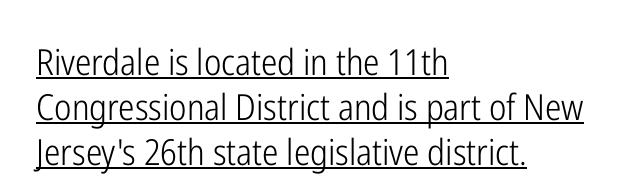
Q: Is the text bold? A: No.
Q: Is the text italic (slanted)? A: No, it is upright.
Q: Is the typeface a serif or a sans-serif typeface? A: Sans-serif.
Q: Is the text underlined? A: Yes.
Q: How is the paragraph aligned? A: Left-aligned.
Q: Is the spacing between letters normal or unusually wide? A: Normal.
Q: Is the spacing between lines tight, normal or loose? A: Normal.
Q: Width (condensed, normal, or wide)? A: Condensed.
Q: Stroke contrast? A: Low.
Q: x-height? A: Medium.
Q: Monospaced? A: No.
